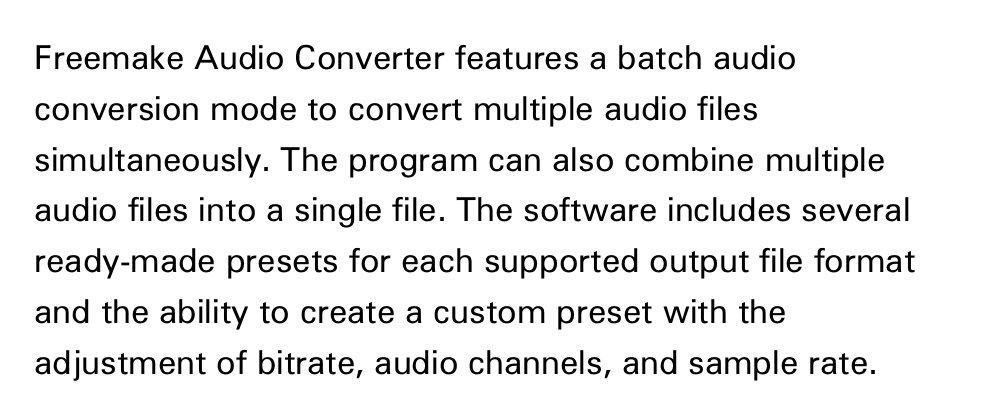
{"serif": "no", "italic": "no", "bold": "no", "weight": "regular", "width": "normal", "stroke_contrast": "low", "x_height": "medium", "monospaced": "no", "underline": "no", "align": "left", "line_spacing": "normal", "line_spacing_ratio": 1.54, "letter_spacing": "normal", "letter_spacing_em": 0.0, "glyph_px": 33}
